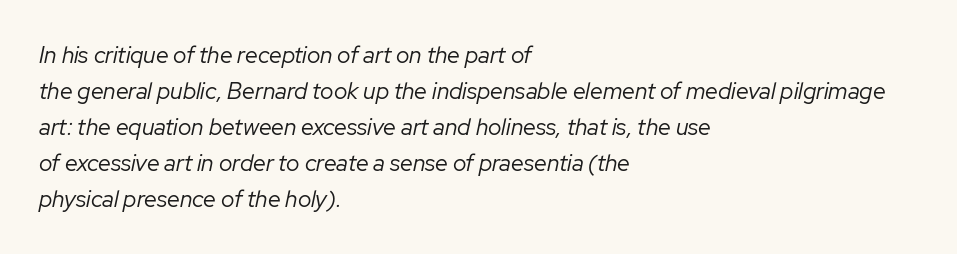
The image shows 23 px text type, italic (leaning right); set left-aligned, normal line spacing (1.56x), normal letter spacing, not underlined.
